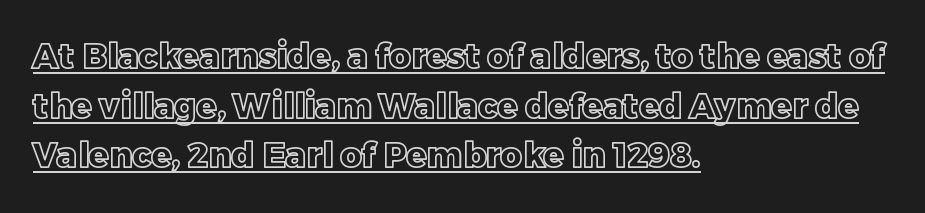
Character widths vary here, with narrow letters taking less room than wide ones. A normal amount of white space separates one row of letters from the next. In CSS terms this would be text-align: left. Designer's note — italics off, roman on. Spacing between characters is what you'd get straight out of the box.
